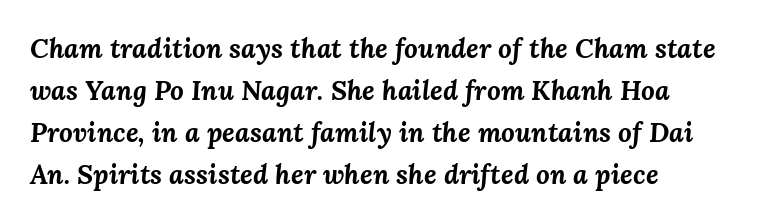
The whole block is typeset with a tilt. Descenders hang freely into open space. Horizontally, the lines are justified to the leading edge only. This sample keeps an unexceptional amount of space between lines.
